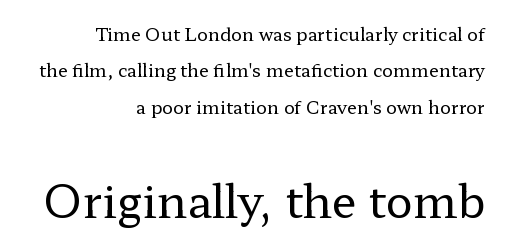
The image shows 45 px regular-weight, wide serif type, upright; set right-aligned, loose line spacing (2.02x), normal letter spacing, not underlined; the second (bottom) block is 2.5x larger; low stroke contrast and a medium x-height.
